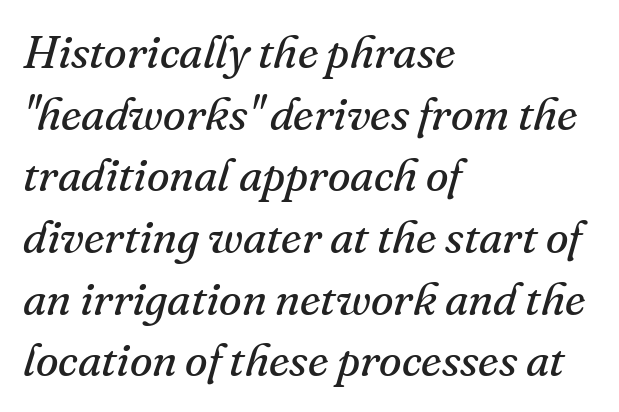
{"serif": "yes", "italic": "yes", "lean": "right", "slant_degrees": 16, "bold": "no", "weight": "regular", "width": "normal", "stroke_contrast": "medium", "x_height": "small", "monospaced": "no", "underline": "no", "align": "left", "line_spacing": "normal", "line_spacing_ratio": 1.34, "letter_spacing": "normal", "letter_spacing_em": 0.0, "glyph_px": 46}
